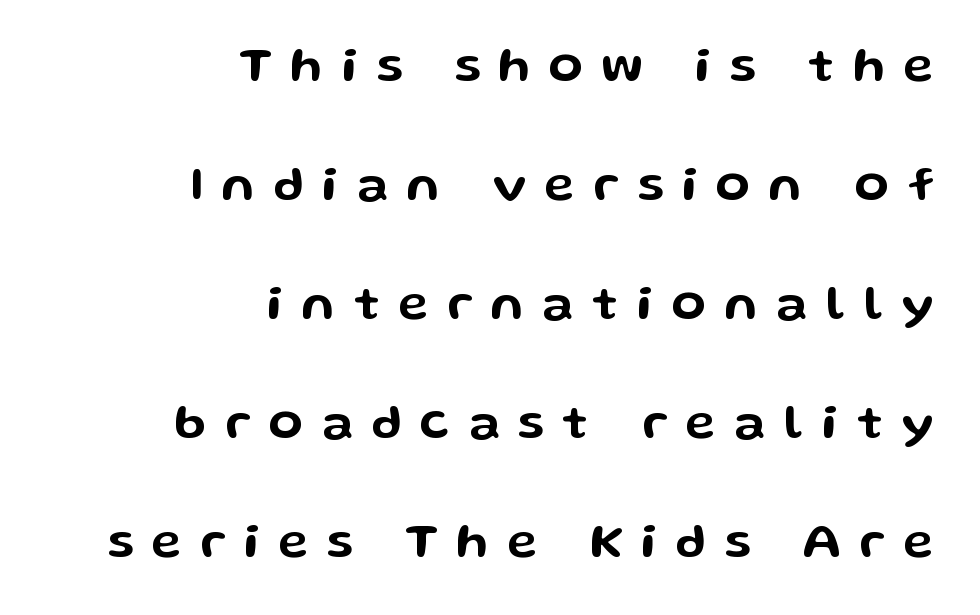
Q: Is the text italic (slanted)? A: No, it is upright.
Q: Is the typeface a serif or a sans-serif typeface? A: Sans-serif.
Q: Is the text underlined? A: No.
Q: How is the paragraph aligned? A: Right-aligned.
Q: Is the spacing between letters normal or unusually wide? A: Unusually wide.
Q: Is the spacing between lines tight, normal or loose? A: Loose.
Q: Width (condensed, normal, or wide)? A: Wide.
Q: Stroke contrast? A: Low.
Q: x-height? A: Medium.
Q: Monospaced? A: No.
